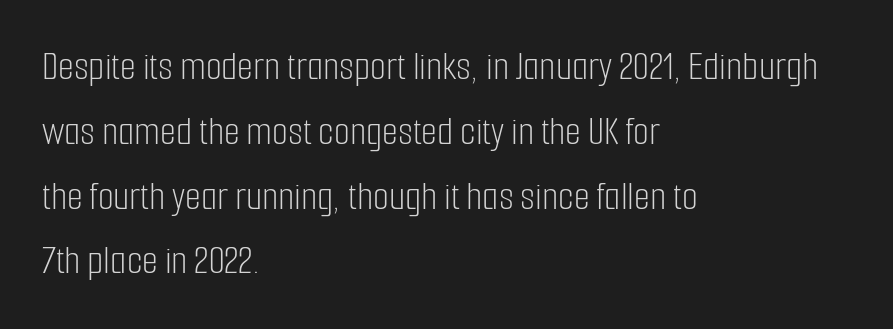
Here the designer chose a conventional face with non-uniform glyph widths. Is this a sans? Yes — the strokes have no serifs. In CSS terms this would be text-align: left. Students, observe: this is what conventionally led text looks like.
